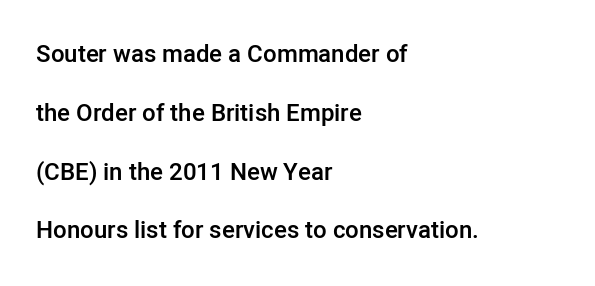
The tracking reads as untouched default to a designer's eye. The designer dialed line spacing up above the default. Posture: straight, roman, zero tilt. Underlining? Definitely not there. How heavy is the stroke? Medium-heavy — a semibold, shy of bold. Left-aligned paragraph, ragged on the right.
